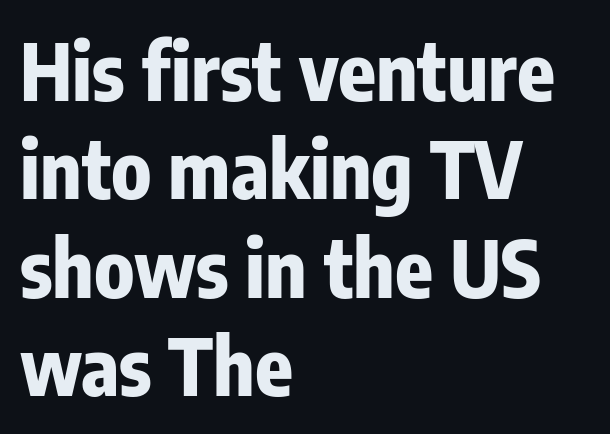
Q: Is the text bold? A: Yes.
Q: Is the text italic (slanted)? A: No, it is upright.
Q: Is the typeface a serif or a sans-serif typeface? A: Sans-serif.
Q: Is the text underlined? A: No.
Q: How is the paragraph aligned? A: Left-aligned.
Q: Is the spacing between letters normal or unusually wide? A: Normal.
Q: Is the spacing between lines tight, normal or loose? A: Normal.
Q: Width (condensed, normal, or wide)? A: Condensed.
Q: Stroke contrast? A: Low.
Q: x-height? A: Medium.
Q: Monospaced? A: No.
